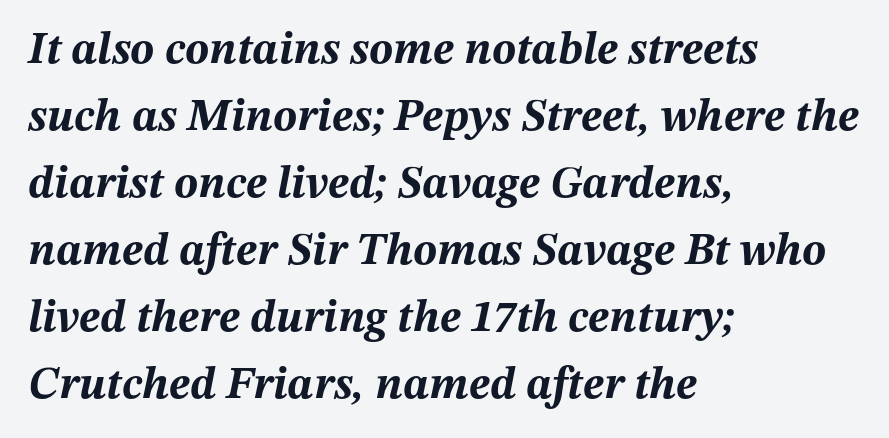
Q: Is the text bold? A: Yes.
Q: Is the text italic (slanted)? A: Yes, it leans right by about 12 degrees.
Q: Is the text underlined? A: No.
Q: How is the paragraph aligned? A: Left-aligned.
Q: Is the spacing between letters normal or unusually wide? A: Normal.
Q: Is the spacing between lines tight, normal or loose? A: Normal.
Q: Width (condensed, normal, or wide)? A: Normal.
Q: Stroke contrast? A: Medium.
Q: x-height? A: Medium.
Q: Monospaced? A: No.
